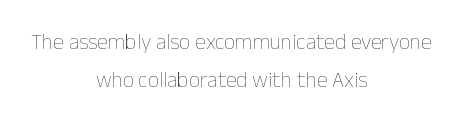
{"italic": "no", "bold": "no", "underline": "no", "align": "center", "line_spacing_ratio": 1.72, "letter_spacing": "normal", "letter_spacing_em": 0.0, "glyph_px": 22}
